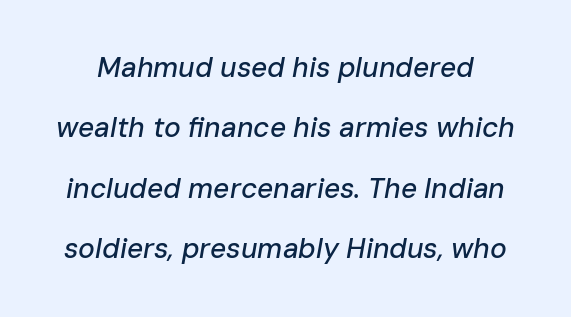
The image shows 28 px text type, italic (leaning right); set loose line spacing (2.16x), normal letter spacing, not underlined; low stroke contrast and a medium x-height.
